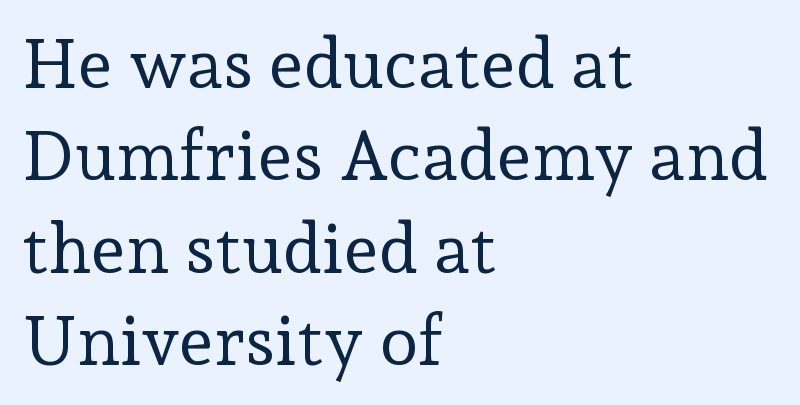
{"serif": "yes", "italic": "no", "bold": "no", "weight": "regular", "width": "normal", "stroke_contrast": "low", "x_height": "medium", "monospaced": "no", "underline": "no", "align": "left", "line_spacing": "normal", "line_spacing_ratio": 1.32, "letter_spacing": "normal", "letter_spacing_em": 0.0, "glyph_px": 70}
